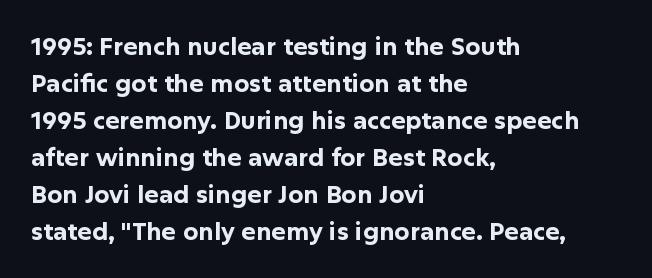
{"italic": "no", "bold": "yes", "underline": "no", "align": "left", "line_spacing": "normal", "line_spacing_ratio": 1.54, "letter_spacing": "normal", "letter_spacing_em": 0.0, "glyph_px": 24}
